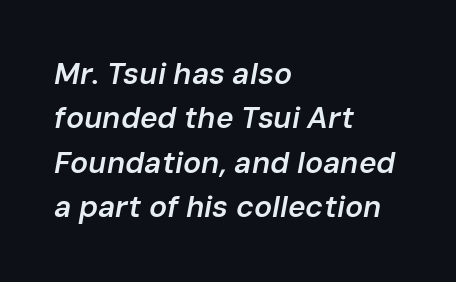
The image shows 30 px semibold type, italic (leaning right); set left-aligned, normal line spacing (1.48x), normal letter spacing, not underlined; low stroke contrast and a medium x-height.
